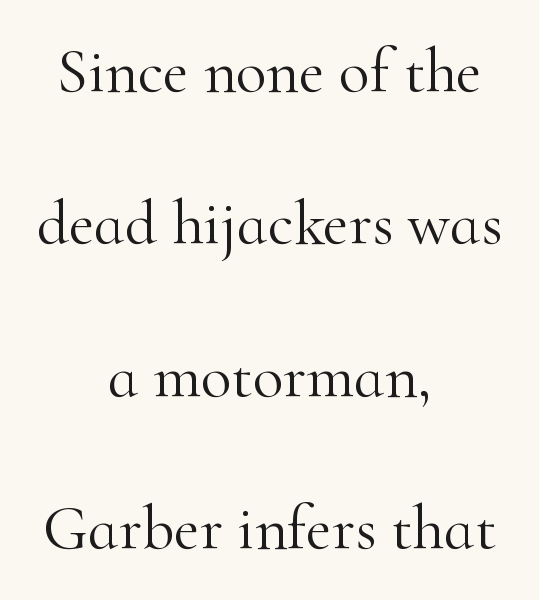
The image shows 63 px light serif type, upright; set centered, loose line spacing (2.42x), normal letter spacing, not underlined; high stroke contrast and a small x-height.
